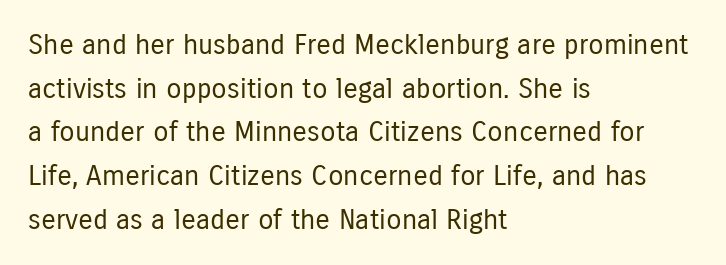
The image shows 28 px regular-weight, condensed sans-serif type, upright; set left-aligned, normal line spacing (1.56x), normal letter spacing, not underlined; low stroke contrast and a medium x-height.
